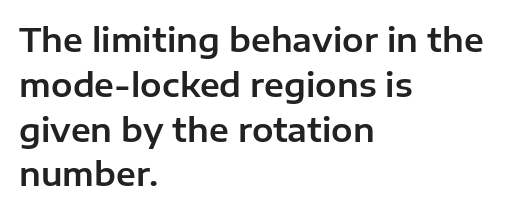
The image shows 32 px sans-serif type, upright; set left-aligned, normal line spacing (1.4x), normal letter spacing, not underlined; low stroke contrast and a medium x-height.
